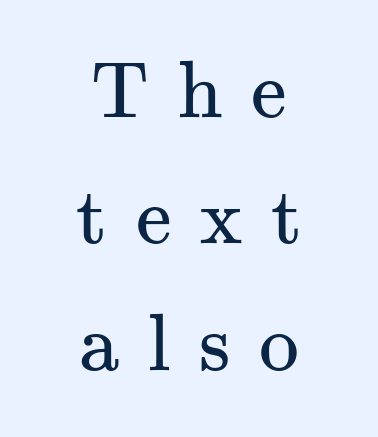
{"serif": "yes", "italic": "no", "bold": "no", "weight": "regular", "width": "normal", "stroke_contrast": "medium", "x_height": "small", "monospaced": "no", "underline": "no", "align": "center", "line_spacing": "normal", "line_spacing_ratio": 1.58, "letter_spacing": "wide", "letter_spacing_em": 0.36, "glyph_px": 80}
